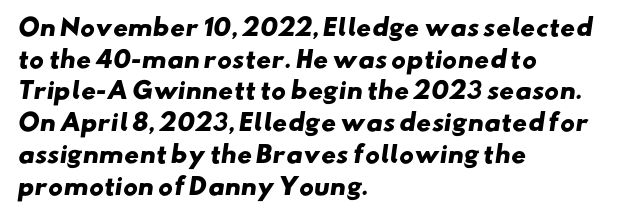
The image shows 23 px bold type; set left-aligned, normal line spacing (1.38x), normal letter spacing, not underlined.
